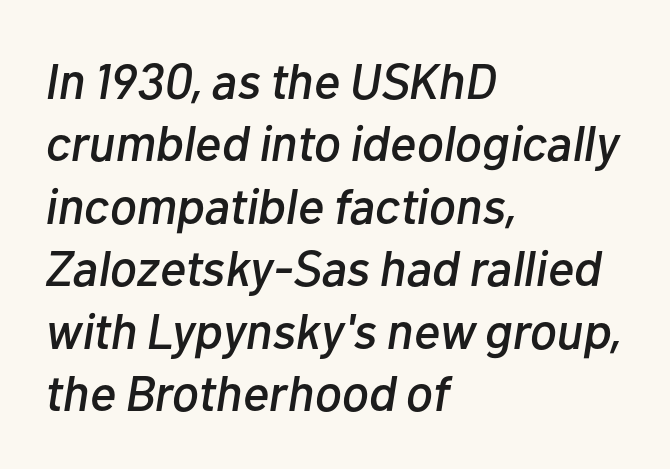
An italicized treatment has been applied to the whole sample. The space beneath each line is pristine and unruled. The compositor pushed each line to the left boundary. Compared with typical paragraphs, the rows here are spaced about the same. Think of a printed novel: that variable character pitch is what you see here.
